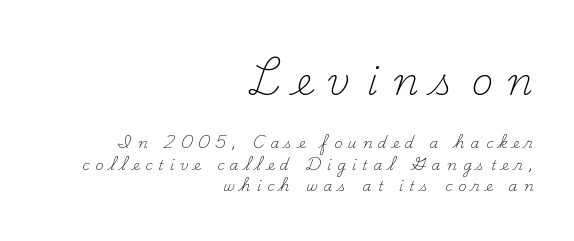
{"bold": "no", "weight": "light", "width": "normal", "stroke_contrast": "medium", "x_height": "small", "monospaced": "no", "underline": "no", "align": "right", "line_spacing": "normal", "line_spacing_ratio": 1.55, "letter_spacing": "wide", "letter_spacing_em": 0.43, "larger_block": "first", "size_ratio": 2.64, "glyph_px": 37}
